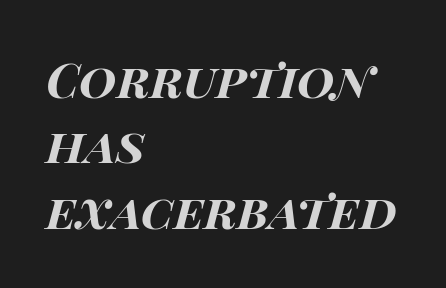
{"italic": "yes", "lean": "right", "slant_degrees": 14, "bold": "yes", "weight": "bold", "width": "wide", "stroke_contrast": "high", "x_height": "large", "monospaced": "no", "underline": "no", "align": "left", "line_spacing": "normal", "line_spacing_ratio": 1.36, "letter_spacing": "normal", "letter_spacing_em": 0.0, "glyph_px": 48}
